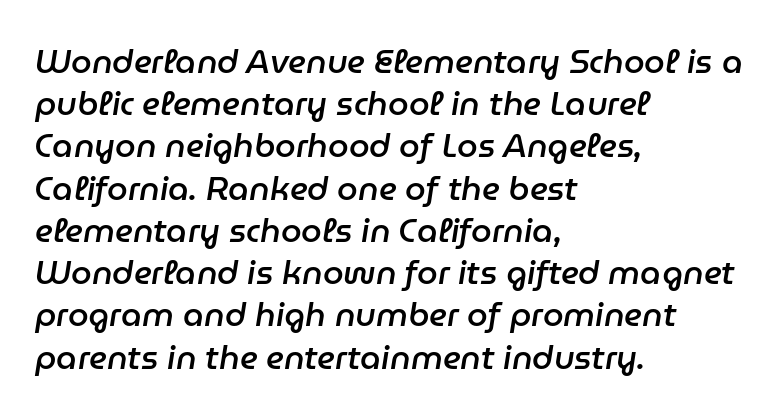
The image shows 33 px semibold type, italic (leaning right); set left-aligned, normal line spacing (1.28x), normal letter spacing, not underlined; low stroke contrast and a medium x-height.
